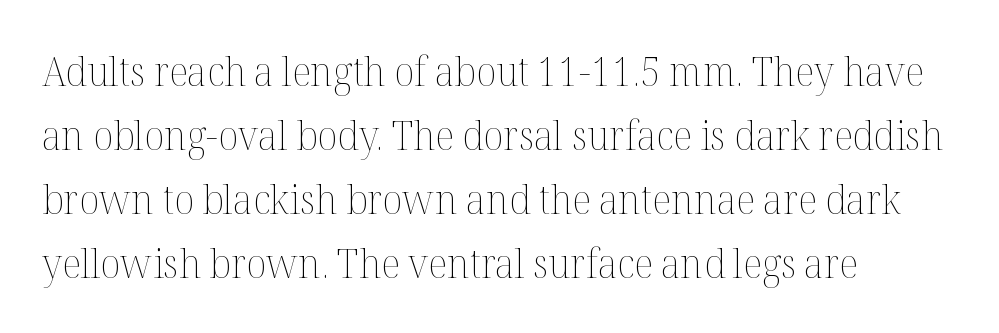
The image shows 41 px thin type, upright; set left-aligned, normal line spacing (1.56x), normal letter spacing, not underlined; medium stroke contrast and a medium x-height.
